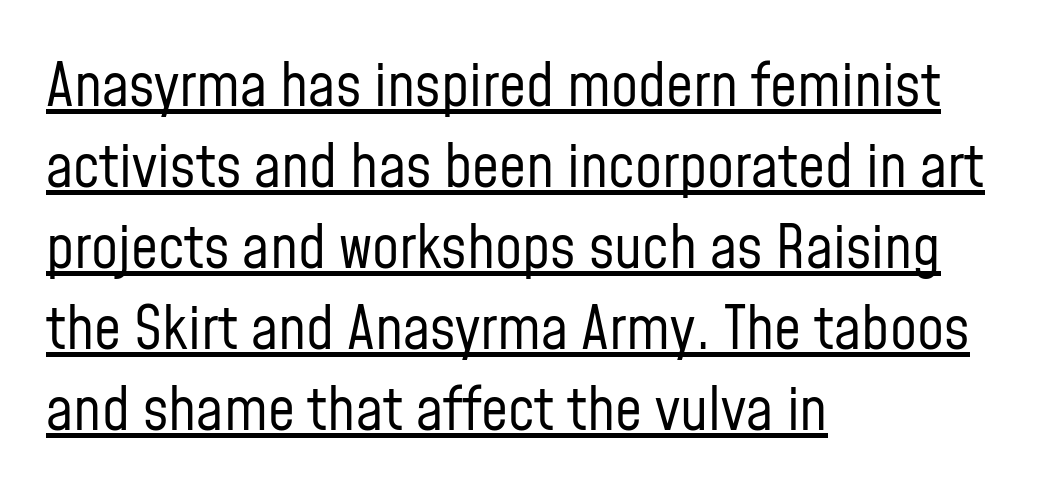
The image shows 60 px regular-weight, condensed sans-serif type, upright; set left-aligned, normal line spacing (1.35x), normal letter spacing, underlined; low stroke contrast and a medium x-height.
